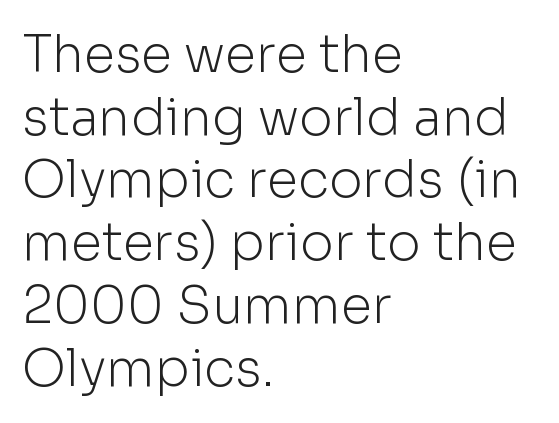
{"serif": "no", "italic": "no", "bold": "no", "weight": "light", "width": "normal", "stroke_contrast": "low", "x_height": "medium", "monospaced": "no", "underline": "no", "align": "left", "line_spacing_ratio": 1.23, "letter_spacing": "normal", "letter_spacing_em": 0.0, "glyph_px": 51}
